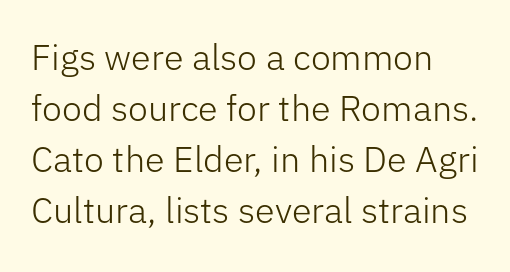
Q: Is the text bold? A: No.
Q: Is the text italic (slanted)? A: No, it is upright.
Q: Is the typeface a serif or a sans-serif typeface? A: Sans-serif.
Q: Is the text underlined? A: No.
Q: How is the paragraph aligned? A: Left-aligned.
Q: Is the spacing between letters normal or unusually wide? A: Normal.
Q: Is the spacing between lines tight, normal or loose? A: Normal.
Q: Width (condensed, normal, or wide)? A: Normal.
Q: Stroke contrast? A: Low.
Q: x-height? A: Medium.
Q: Monospaced? A: No.
